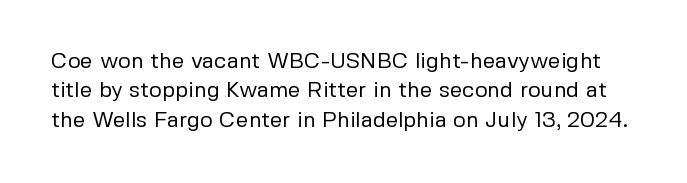
Vertical strokes here are truly vertical. The gaps between neighbouring characters are ordinary and unremarkable. Is the type heavy? It reads as light-to-regular instead. The passage shown stacks its lines at a standard gap. Letters rest on an invisible, unmarked baseline.
